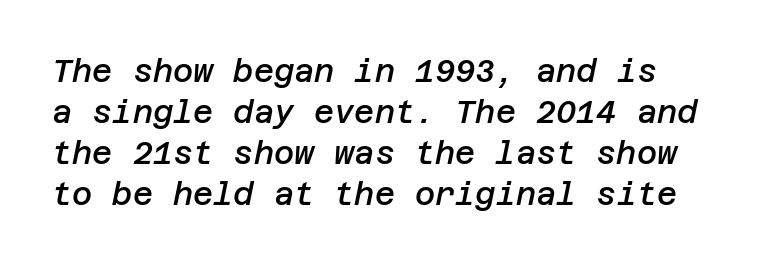
The rendering uses a moderate line-height, typical for paragraphs. Stems and bowls a touch heavier than normal — semibold. You can tell it's italic because the verticals aren't actually vertical. Words appear dense and cohesive because spacing is normal. The words here are not underlined.
